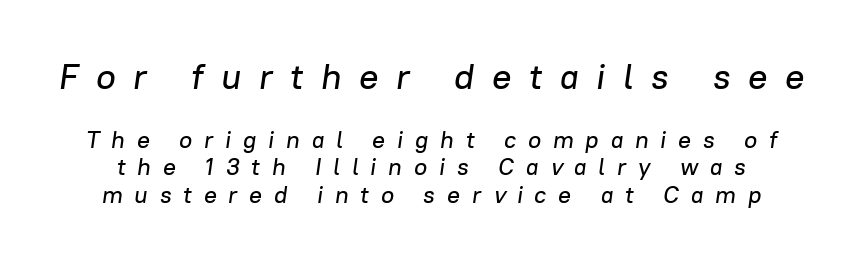
Typesetter's note — upper block bumped up in size, lower block left smaller. Does extra space separate the letters? Yes, quite a lot of it. Each letter keeps its own natural width here, so spacing adapts to shape. Quick note: underline off. The glyphs look as if they've been sheared to an angle.
